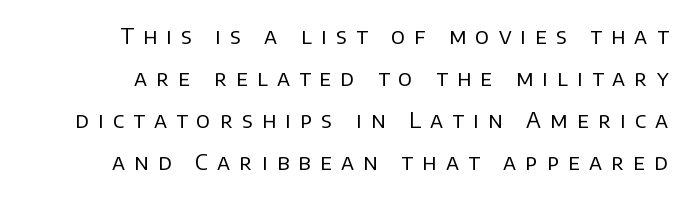
Baseline-to-baseline distance is far greater than the letter height. Loose tracking; the words dissolve into strings of separated letters. The glyphs are unaccompanied by any horizontal stroke below them. Posture: upright roman. Bold? No — there's no thickening of the strokes.
